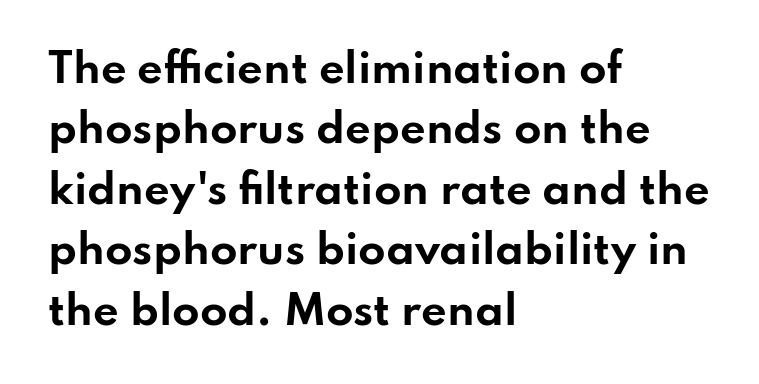
The image shows 40 px bold, wide sans-serif type, upright; set left-aligned, normal line spacing (1.51x), normal letter spacing, not underlined; low stroke contrast and a small x-height.
